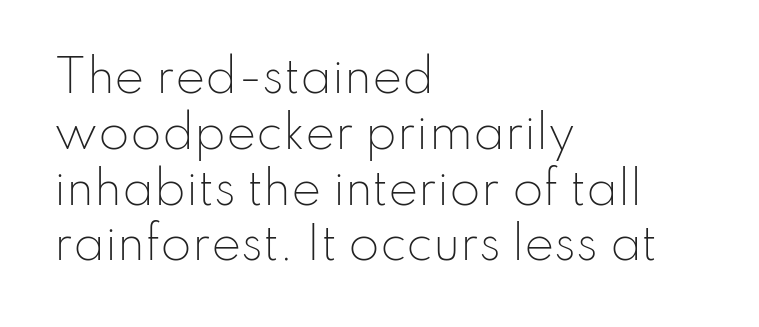
The image shows 45 px light sans-serif type, upright; set left-aligned, line spacing 1.24x, normal letter spacing, not underlined; low stroke contrast and a small x-height.
